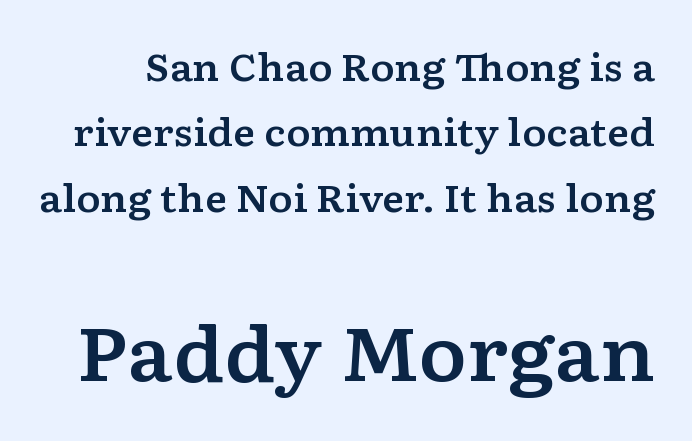
Spacing verdict: proportional, widths tailored to each character. Are there feet on the stems? There are — it's a serif. Size hierarchy here favors the trailing block over the leading one. The rendering keeps characters at their native spacing.
